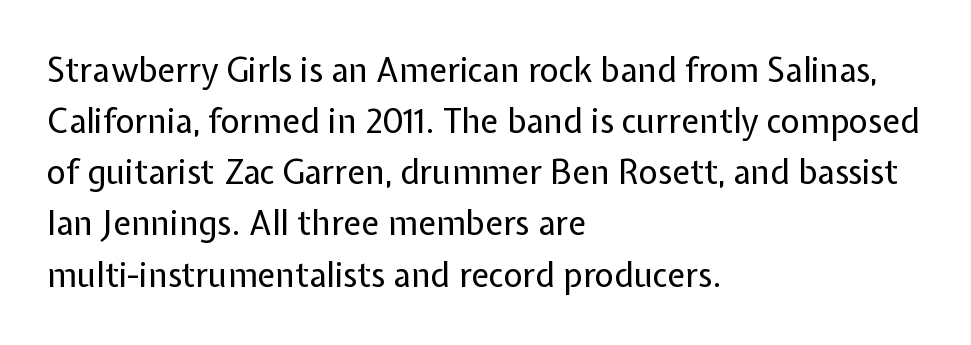
The lines sit at an ordinary, default distance from one another. The strip under each line holds only bare page. The type sits square on the baseline with zero lean. The typeface chosen for these lines omits serifs. The paragraph shown leans on its left margin. You could call the tracking neutral — neither tight nor loose.
